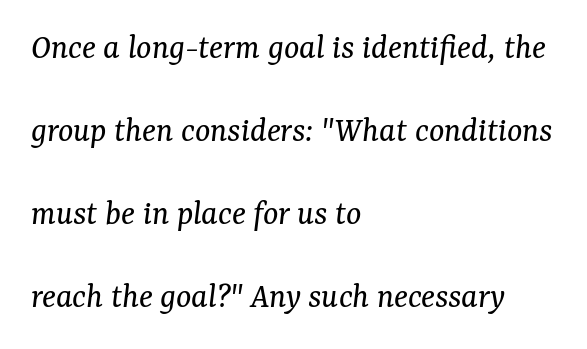
Weight: not bold — regular or lighter. The passage shown is typed in a proportional face where columns would drift. The designer went with a serif here, giving each stem small feet. The passage shown has conventional tracking throughout. Rule under the text: the space is simply empty.
